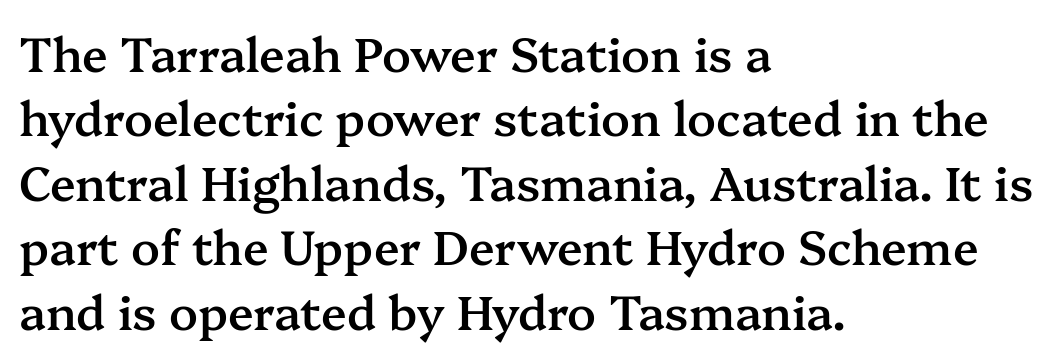
The face used here is rendered with its standard letterfit. The typesetter chose a ragged-right arrangement here. Glance below the letters and you will spot only blank space. Weight: semibold (demi). The rendering uses a moderate line-height, typical for paragraphs. Note the varied advance widths — an 'i' is clearly narrower than an 'm'.
